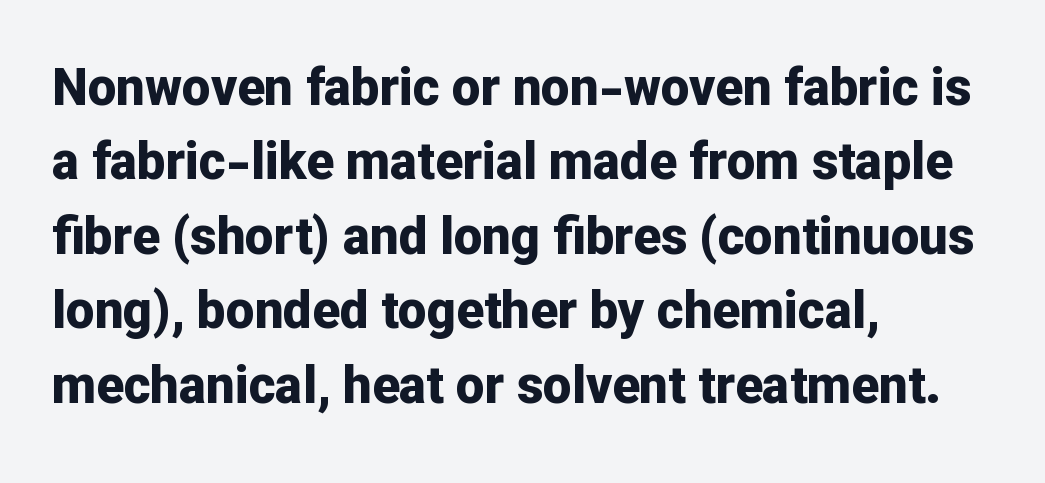
The image shows 51 px bold sans-serif type, upright; set left-aligned, normal line spacing (1.46x), normal letter spacing, not underlined; low stroke contrast and a medium x-height.
